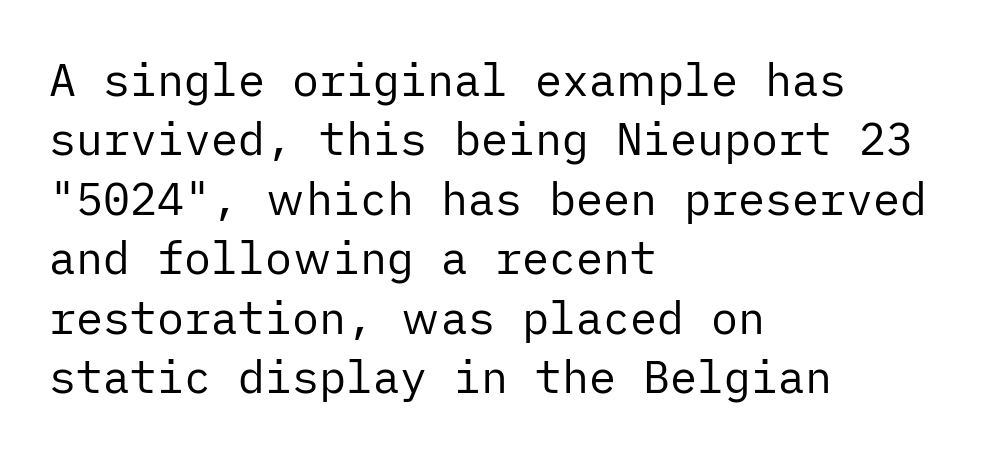
Q: Is the text bold? A: No.
Q: Is the text italic (slanted)? A: No, it is upright.
Q: Is the typeface a serif or a sans-serif typeface? A: Sans-serif.
Q: Is the text underlined? A: No.
Q: How is the paragraph aligned? A: Left-aligned.
Q: Is the spacing between letters normal or unusually wide? A: Normal.
Q: Is the spacing between lines tight, normal or loose? A: Normal.
Q: Width (condensed, normal, or wide)? A: Normal.
Q: Stroke contrast? A: Low.
Q: x-height? A: Medium.
